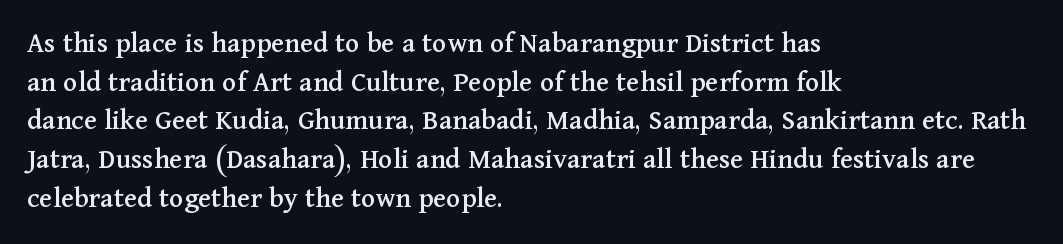
{"serif": "yes", "italic": "no", "width": "normal", "stroke_contrast": "medium", "x_height": "medium", "monospaced": "no", "underline": "no", "align": "left", "line_spacing": "normal", "line_spacing_ratio": 1.29, "letter_spacing": "normal", "letter_spacing_em": 0.0, "glyph_px": 30}
